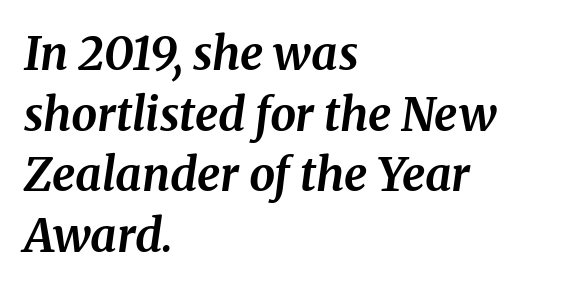
Q: Is the text bold? A: Yes.
Q: Is the text italic (slanted)? A: Yes, it leans right by about 8 degrees.
Q: Is the typeface a serif or a sans-serif typeface? A: Serif.
Q: Is the text underlined? A: No.
Q: How is the paragraph aligned? A: Left-aligned.
Q: Is the spacing between letters normal or unusually wide? A: Normal.
Q: Is the spacing between lines tight, normal or loose? A: Normal.
Q: Width (condensed, normal, or wide)? A: Normal.
Q: Stroke contrast? A: Medium.
Q: x-height? A: Medium.
Q: Monospaced? A: No.
